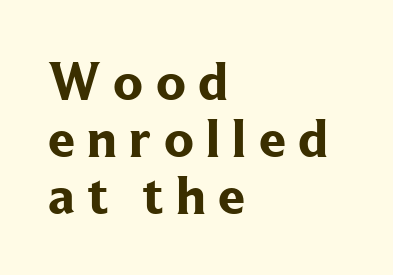
If you measured baseline to baseline, you'd find a short distance. A full-strength bold gives these letters their thick strokes. The letters are spread apart with noticeably loose tracking. Each row of text sits above clean, open space. Look at the bottom of the vertical strokes: they flare into serifs here.
